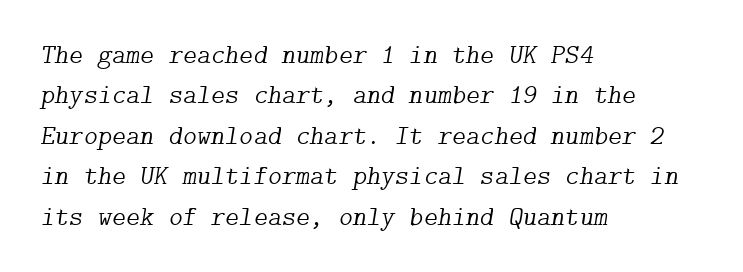
{"italic": "yes", "lean": "right", "slant_degrees": 9, "bold": "no", "underline": "no", "align": "left", "line_spacing": "normal", "line_spacing_ratio": 1.5, "letter_spacing": "normal", "letter_spacing_em": 0.0, "glyph_px": 27}
